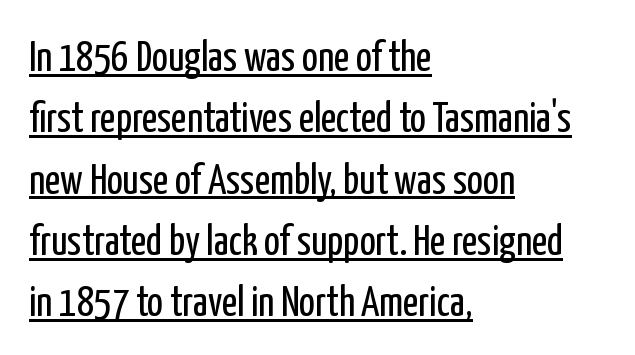
Q: Is the text bold? A: No.
Q: Is the text italic (slanted)? A: No, it is upright.
Q: Is the typeface a serif or a sans-serif typeface? A: Sans-serif.
Q: Is the text underlined? A: Yes.
Q: How is the paragraph aligned? A: Left-aligned.
Q: Is the spacing between letters normal or unusually wide? A: Normal.
Q: Is the spacing between lines tight, normal or loose? A: Normal.
Q: Width (condensed, normal, or wide)? A: Condensed.
Q: Stroke contrast? A: Low.
Q: x-height? A: Medium.
Q: Monospaced? A: No.
